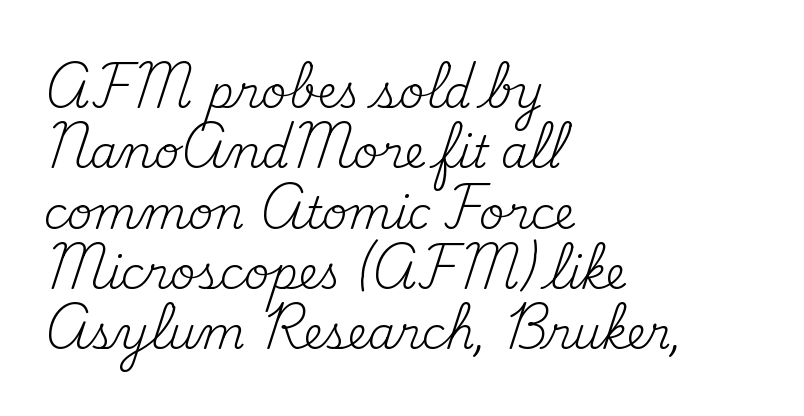
Q: Is the text bold? A: No.
Q: Is the text italic (slanted)? A: Yes.
Q: Is the typeface a serif or a sans-serif typeface? A: Serif.
Q: Is the text underlined? A: No.
Q: How is the paragraph aligned? A: Left-aligned.
Q: Is the spacing between letters normal or unusually wide? A: Normal.
Q: Is the spacing between lines tight, normal or loose? A: Normal.
Q: Width (condensed, normal, or wide)? A: Normal.
Q: Stroke contrast? A: Medium.
Q: x-height? A: Small.
Q: Monospaced? A: No.
